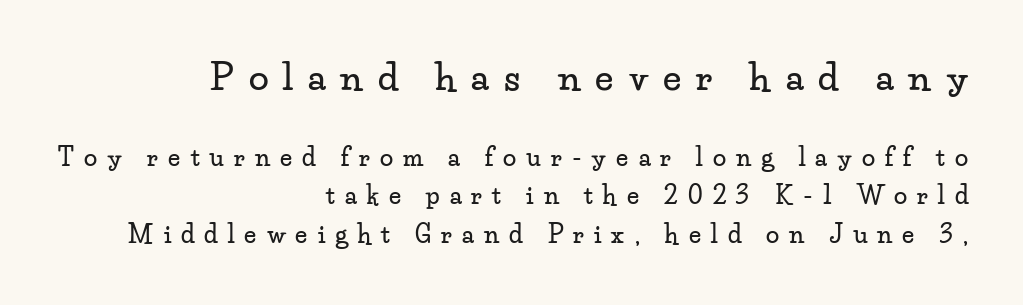
Italic: no, the glyphs are upright roman. Top chunk: large. Bottom chunk: small. Inter-character spacing is expanded well beyond the font's built-in metrics. Proportional: the letters do not fall into vertical columns. Does the copy run flush right? Yes — the right margin is perfectly even.
